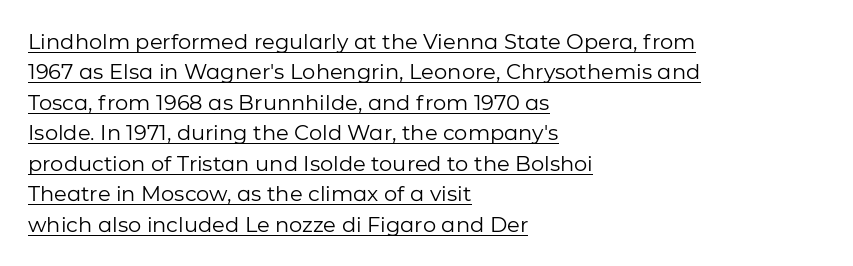
{"italic": "no", "bold": "no", "underline": "yes", "align": "left", "line_spacing": "normal", "line_spacing_ratio": 1.45, "letter_spacing": "normal", "letter_spacing_em": 0.0, "glyph_px": 21}
